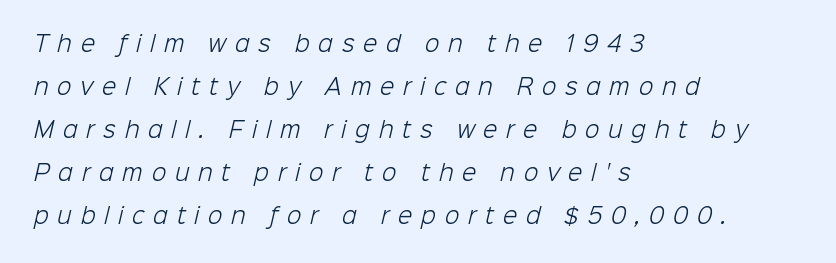
Quick note: interline space is abundant. Stems here are at most as thick as an everyday book face. The lines are quadded left. Plain, unruled lines of type.
